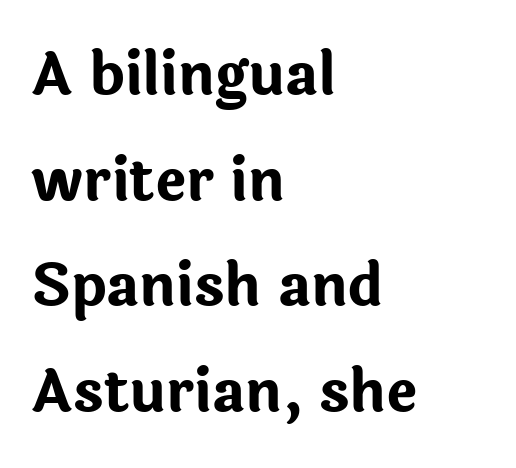
Quick note: underline off. You can tell from the bare stems that sans-serif type was used. Caption: multi-line text, flush left, ragged right. The letters stand upright; this is a roman face.
